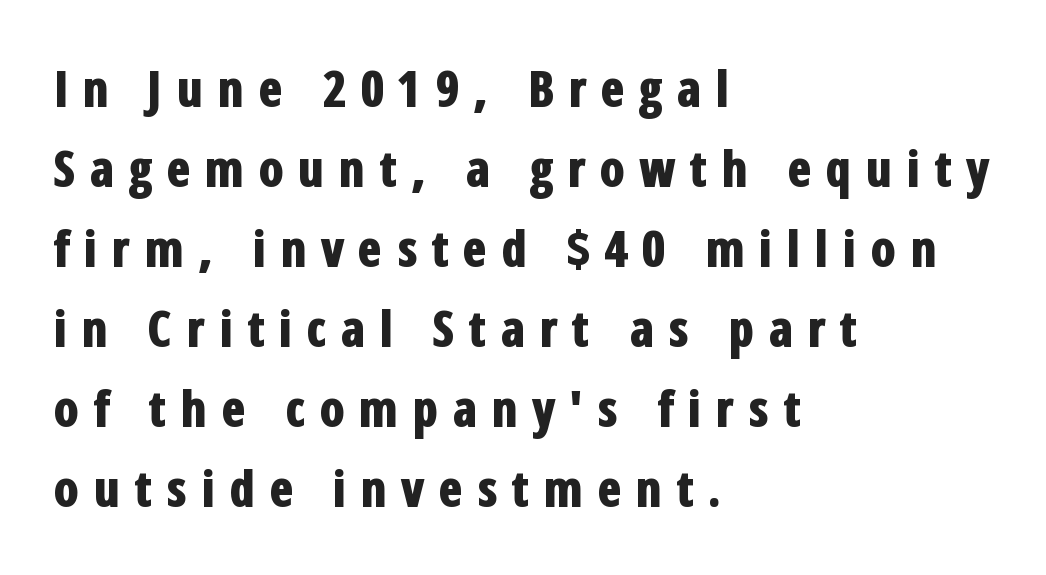
The image shows 50 px bold, condensed sans-serif type, upright; set left-aligned, normal line spacing (1.6x), unusually wide letter spacing (+0.27 em), not underlined; low stroke contrast and a medium x-height.
